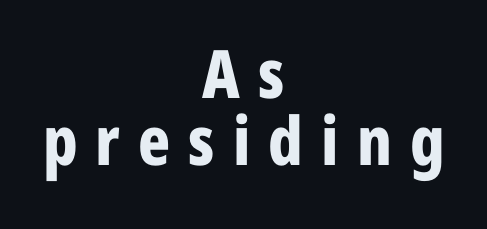
The image shows 67 px bold, condensed sans-serif type, upright; set centered, tight line spacing (1.0x), unusually wide letter spacing (+0.27 em), not underlined; low stroke contrast and a medium x-height.
